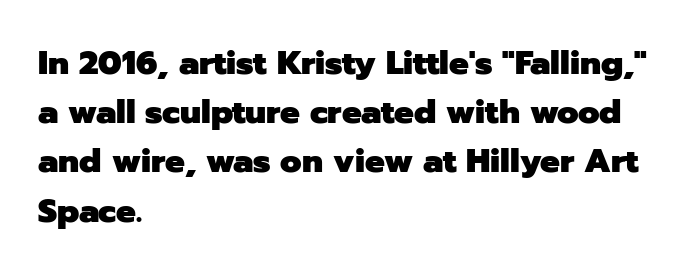
The image shows 33 px heavy sans-serif type, upright; set left-aligned, normal line spacing (1.49x), normal letter spacing, not underlined; low stroke contrast and a medium x-height.
